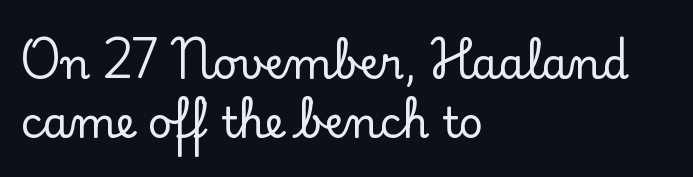
Q: Is the text italic (slanted)? A: No, it is upright.
Q: Is the typeface a serif or a sans-serif typeface? A: Serif.
Q: Is the text underlined? A: No.
Q: How is the paragraph aligned? A: Left-aligned.
Q: Is the spacing between letters normal or unusually wide? A: Normal.
Q: Is the spacing between lines tight, normal or loose? A: Normal.
Q: Width (condensed, normal, or wide)? A: Normal.
Q: Stroke contrast? A: Low.
Q: x-height? A: Small.
Q: Monospaced? A: No.
